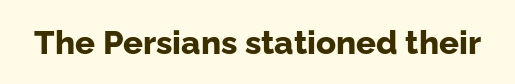
{"serif": "no", "italic": "no", "bold": "yes", "weight": "bold", "width": "normal", "stroke_contrast": "low", "x_height": "medium", "monospaced": "no", "underline": "no", "letter_spacing": "normal", "letter_spacing_em": 0.0, "glyph_px": 33}
